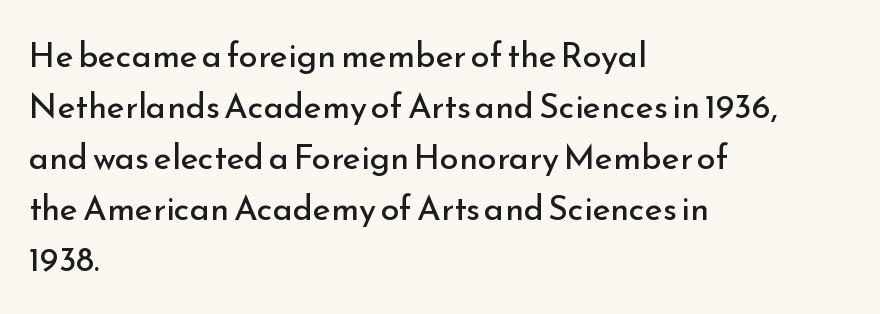
Q: Is the text bold? A: No.
Q: Is the text italic (slanted)? A: No, it is upright.
Q: Is the typeface a serif or a sans-serif typeface? A: Sans-serif.
Q: Is the text underlined? A: No.
Q: How is the paragraph aligned? A: Left-aligned.
Q: Is the spacing between letters normal or unusually wide? A: Normal.
Q: Is the spacing between lines tight, normal or loose? A: Normal.
Q: Width (condensed, normal, or wide)? A: Normal.
Q: Stroke contrast? A: Low.
Q: x-height? A: Small.
Q: Monospaced? A: No.
